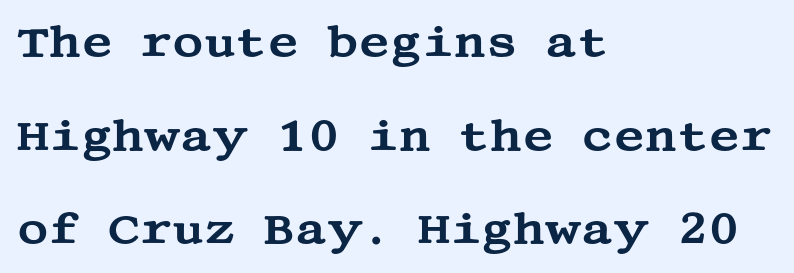
Look at the bottom of the vertical strokes: they flare into serifs here. The typesetter chose a ragged-right arrangement here. Inter-character spacing is left at the font's built-in metrics. Tall strokes in this sample are plumb rather than angled.
